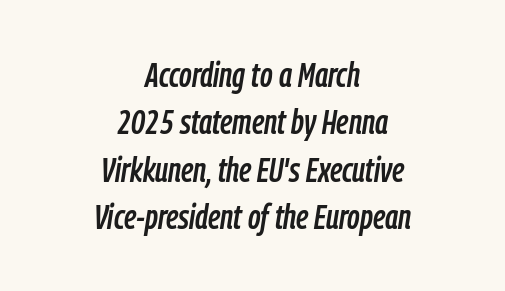
{"italic": "yes", "lean": "right", "slant_degrees": 9, "width": "condensed", "stroke_contrast": "low", "x_height": "medium", "monospaced": "no", "underline": "no", "align": "center", "line_spacing": "normal", "line_spacing_ratio": 1.39, "letter_spacing": "normal", "letter_spacing_em": 0.0, "glyph_px": 34}
